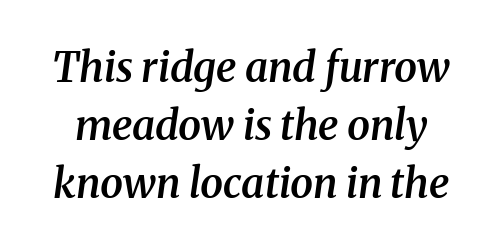
Q: Is the text bold? A: Semi-bold.
Q: Is the text italic (slanted)? A: Yes, it leans right by about 8 degrees.
Q: Is the typeface a serif or a sans-serif typeface? A: Serif.
Q: Is the text underlined? A: No.
Q: Is the spacing between letters normal or unusually wide? A: Normal.
Q: Is the spacing between lines tight, normal or loose? A: Normal.
Q: Width (condensed, normal, or wide)? A: Normal.
Q: Stroke contrast? A: Medium.
Q: x-height? A: Medium.
Q: Monospaced? A: No.
